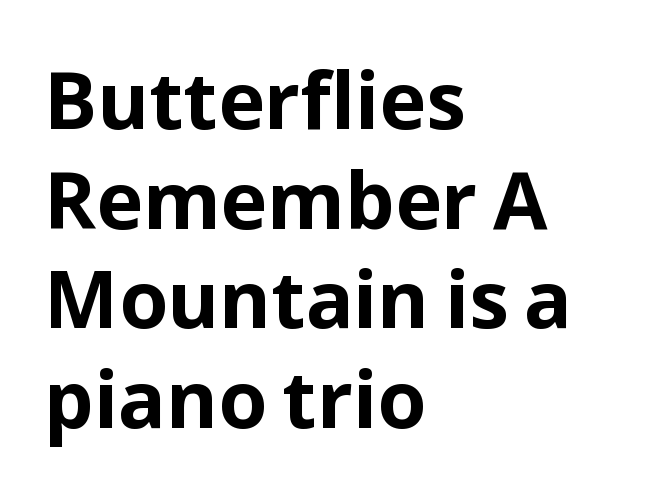
Typeset ragged right — the left edge is the straight one. Upright lettering throughout. Look at the stroke-to-counter ratio: heavy, a bold. This block has exactly the height ordinary leading produces. Classification — sans serif. This rendering leaves character spacing at its baseline value.
